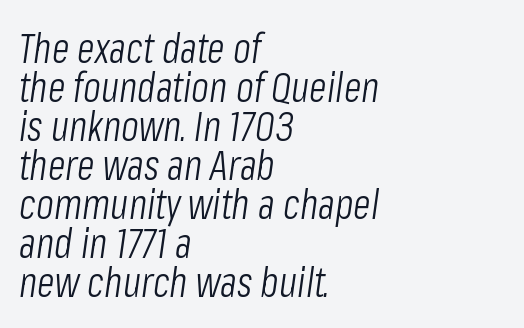
When letters slant like this, we call the style italic. The passage shown has conventional tracking throughout. Ink coverage per letter is moderate at most. Teacher's note: observe the even left margin — that is flush-left alignment. A typesetter would call this proportional, since set widths differ per character.
